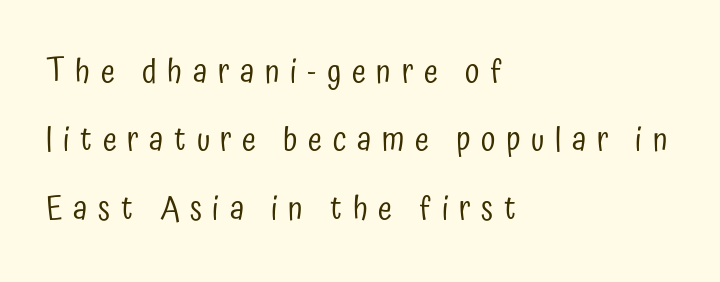
Q: Is the text bold? A: No.
Q: Is the text italic (slanted)? A: No, it is upright.
Q: Is the typeface a serif or a sans-serif typeface? A: Sans-serif.
Q: Is the text underlined? A: No.
Q: How is the paragraph aligned? A: Left-aligned.
Q: Is the spacing between letters normal or unusually wide? A: Unusually wide.
Q: Is the spacing between lines tight, normal or loose? A: Loose.
Q: Width (condensed, normal, or wide)? A: Condensed.
Q: Stroke contrast? A: Low.
Q: x-height? A: Medium.
Q: Monospaced? A: No.
